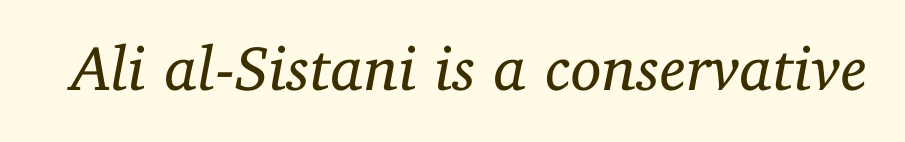
{"serif": "yes", "italic": "yes", "lean": "right", "slant_degrees": 11, "bold": "no", "weight": "regular", "width": "normal", "stroke_contrast": "low", "x_height": "medium", "monospaced": "no", "underline": "no", "letter_spacing": "normal", "letter_spacing_em": 0.0, "glyph_px": 63}
